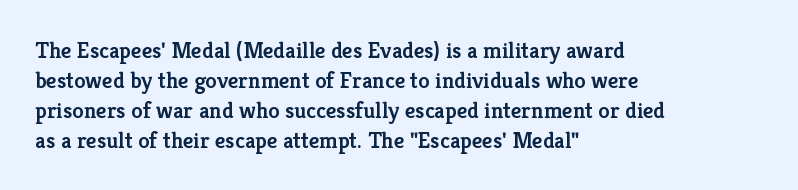
Letter spacing: default. Unlike italic type, these characters show no tilt at all. Look at the stroke-to-counter ratio: somewhat heavy, a semibold. Layout note: lines flush left.
